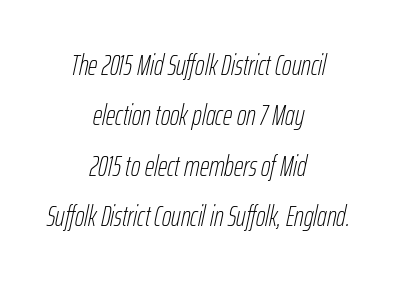
The image shows 29 px thin, condensed type, italic (leaning right); set centered, line spacing 1.74x, normal letter spacing, not underlined; low stroke contrast and a medium x-height.
